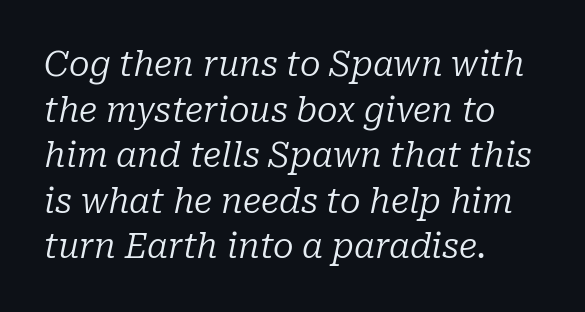
Q: Is the text bold? A: No.
Q: Is the text italic (slanted)? A: Yes, it leans right by about 10 degrees.
Q: Is the typeface a serif or a sans-serif typeface? A: Serif.
Q: Is the text underlined? A: No.
Q: How is the paragraph aligned? A: Left-aligned.
Q: Is the spacing between letters normal or unusually wide? A: Normal.
Q: Is the spacing between lines tight, normal or loose? A: Normal.
Q: Width (condensed, normal, or wide)? A: Normal.
Q: Stroke contrast? A: Low.
Q: x-height? A: Medium.
Q: Monospaced? A: No.
